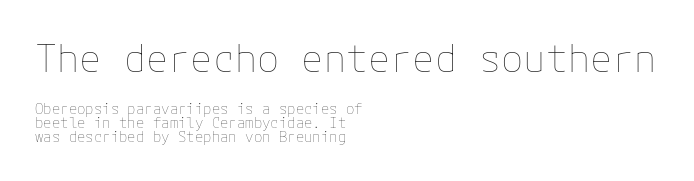
The image shows 37 px thin type, upright; set left-aligned, tight line spacing (0.97x), normal letter spacing, not underlined; the first (top) block is 2.64x larger; low stroke contrast and a medium x-height.
